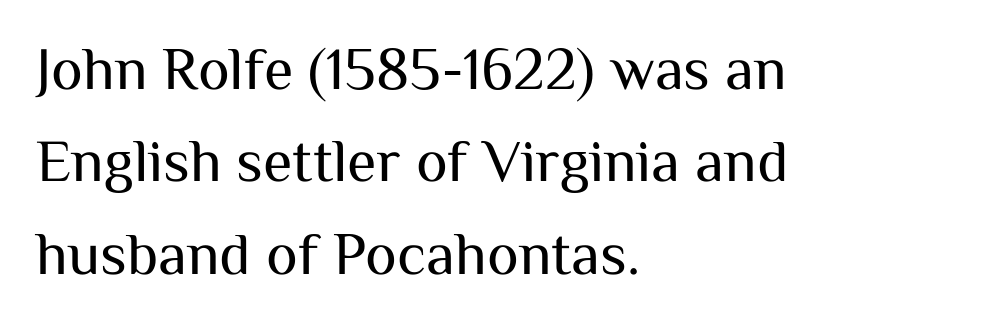
The image shows 60 px regular-weight sans-serif type, upright; set left-aligned, normal line spacing (1.54x), normal letter spacing, not underlined; medium stroke contrast and a medium x-height.
